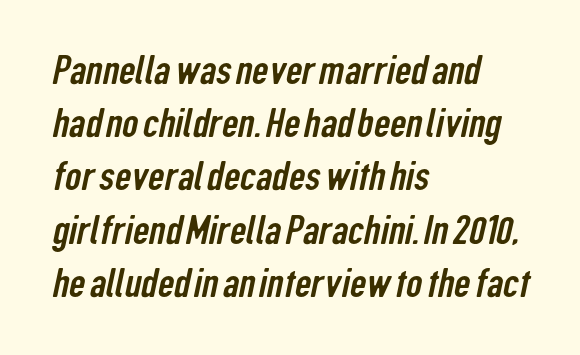
{"serif": "no", "width": "condensed", "stroke_contrast": "low", "x_height": "medium", "monospaced": "no", "underline": "no", "align": "left", "line_spacing": "normal", "line_spacing_ratio": 1.33, "letter_spacing": "normal", "letter_spacing_em": 0.0, "glyph_px": 40}
